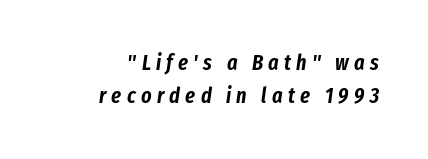
Q: Is the text italic (slanted)? A: Yes, it leans right by about 8 degrees.
Q: Is the text underlined? A: No.
Q: How is the paragraph aligned? A: Right-aligned.
Q: Is the spacing between letters normal or unusually wide? A: Unusually wide.
Q: Is the spacing between lines tight, normal or loose? A: Normal.
